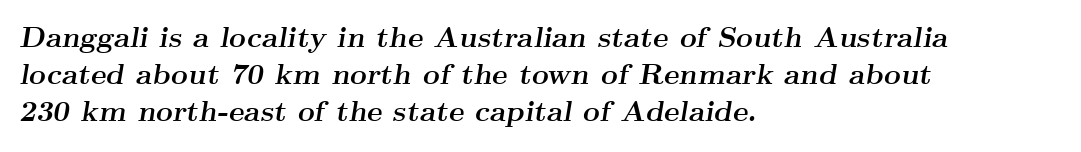
The baseline area is clear. The leading is moderate, giving the passage an even texture. Slant detected: the letters are inclined. Look at the bottom of the vertical strokes: they flare into serifs here. A typesetter would call this proportional, since set widths differ per character. Is the block centered? No — it sits flush against the left margin.
